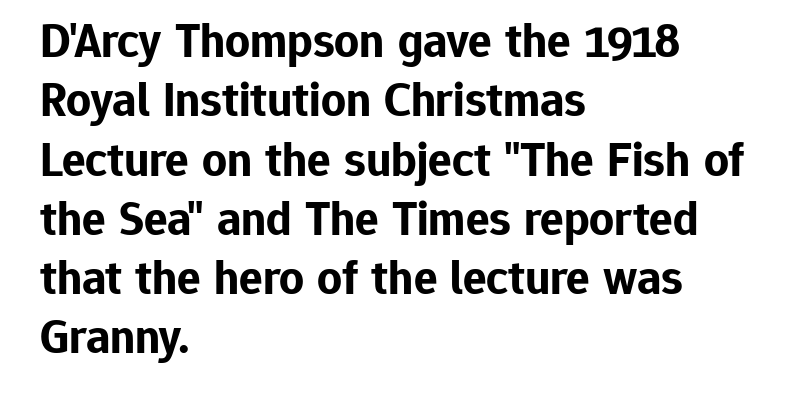
The foot of each line stays bare and open. In terms of letterform style, serifs are entirely absent. The line texture is even and compact thanks to regular tracking. Vertical strokes here are truly vertical. Does the copy run flush right? No — it runs flush left. Here the designer chose a conventional face with non-uniform glyph widths.
